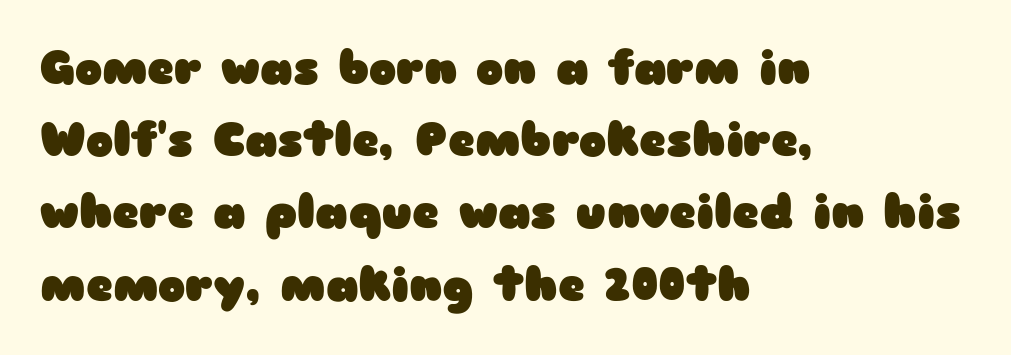
Q: Is the text bold? A: Yes.
Q: Is the text italic (slanted)? A: No, it is upright.
Q: Is the typeface a serif or a sans-serif typeface? A: Sans-serif.
Q: Is the text underlined? A: No.
Q: How is the paragraph aligned? A: Left-aligned.
Q: Is the spacing between letters normal or unusually wide? A: Normal.
Q: Is the spacing between lines tight, normal or loose? A: Normal.
Q: Width (condensed, normal, or wide)? A: Wide.
Q: Stroke contrast? A: Low.
Q: x-height? A: Medium.
Q: Monospaced? A: No.
